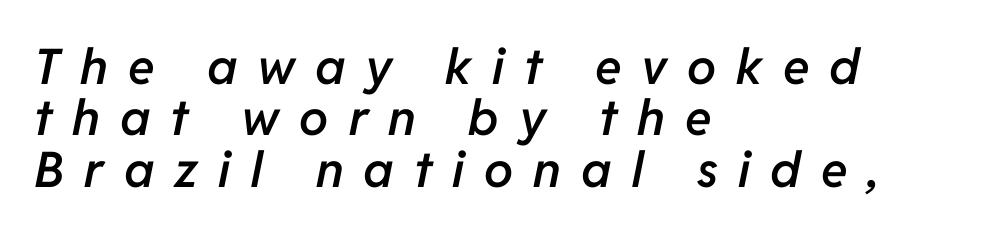
{"italic": "yes", "lean": "right", "slant_degrees": 11, "bold": "semi", "weight": "semibold", "width": "normal", "stroke_contrast": "low", "x_height": "medium", "monospaced": "no", "underline": "no", "align": "left", "line_spacing": "tight", "line_spacing_ratio": 1.05, "letter_spacing": "wide", "letter_spacing_em": 0.41, "glyph_px": 49}
